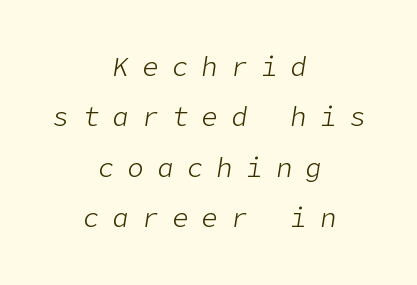
The image shows 27 px text type, italic (leaning right); set centered, line spacing 1.87x, unusually wide letter spacing (+0.5 em), not underlined.
